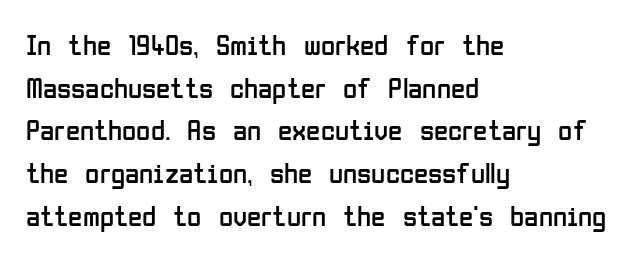
{"serif": "no", "italic": "no", "bold": "no", "weight": "regular", "width": "condensed", "stroke_contrast": "low", "x_height": "medium", "monospaced": "no", "underline": "no", "align": "left", "line_spacing": "normal", "line_spacing_ratio": 1.47, "letter_spacing": "normal", "letter_spacing_em": 0.0, "glyph_px": 29}
